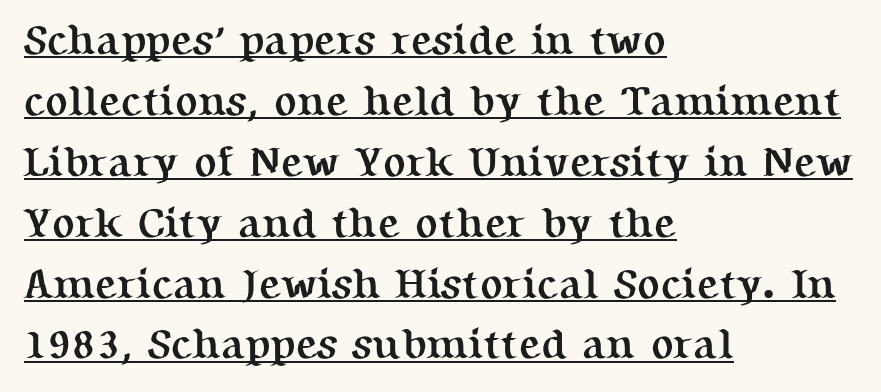
Q: Is the text bold? A: Yes.
Q: Is the text italic (slanted)? A: No, it is upright.
Q: Is the typeface a serif or a sans-serif typeface? A: Serif.
Q: Is the text underlined? A: Yes.
Q: How is the paragraph aligned? A: Left-aligned.
Q: Is the spacing between letters normal or unusually wide? A: Normal.
Q: Is the spacing between lines tight, normal or loose? A: Normal.
Q: Width (condensed, normal, or wide)? A: Normal.
Q: Stroke contrast? A: Medium.
Q: x-height? A: Medium.
Q: Monospaced? A: No.
